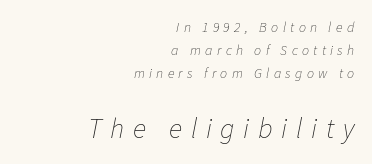
{"italic": "yes", "lean": "right", "slant_degrees": 11, "bold": "no", "weight": "thin", "width": "normal", "stroke_contrast": "low", "x_height": "medium", "monospaced": "no", "underline": "no", "align": "right", "line_spacing": "normal", "line_spacing_ratio": 1.65, "letter_spacing": "wide", "letter_spacing_em": 0.31, "larger_block": "second", "size_ratio": 2.0, "glyph_px": 28}
